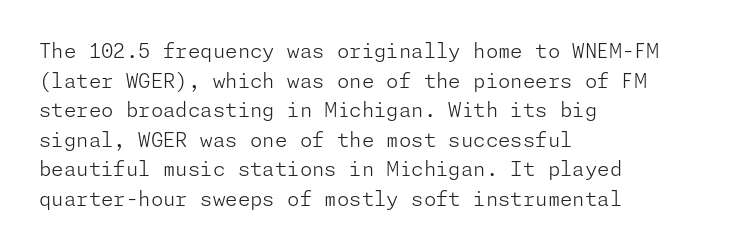
The image shows 20 px text type, upright; set left-aligned, normal line spacing (1.48x), normal letter spacing, not underlined.
